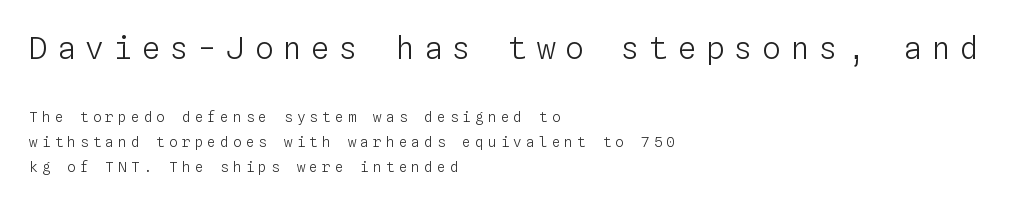
These lines are rendered in a fixed-pitch font. The zone under the glyphs is completely vacant. Of the two passages, the one on top uses the larger point size. Caption: multi-line text, flush left, ragged right.
